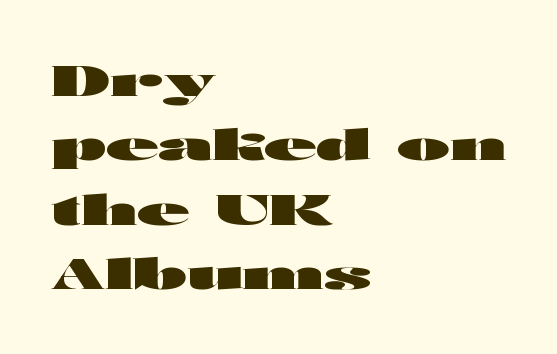
{"serif": "no", "italic": "no", "bold": "yes", "weight": "heavy", "width": "wide", "stroke_contrast": "high", "x_height": "medium", "monospaced": "no", "underline": "no", "align": "left", "line_spacing": "normal", "line_spacing_ratio": 1.5, "letter_spacing": "normal", "letter_spacing_em": 0.0, "glyph_px": 43}
